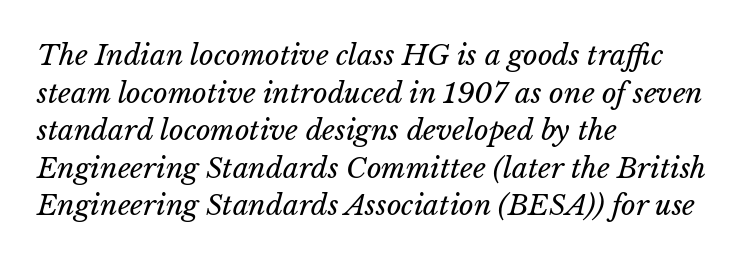
{"bold": "no", "weight": "regular", "width": "normal", "stroke_contrast": "low", "x_height": "medium", "monospaced": "no", "underline": "no", "align": "left", "line_spacing": "normal", "line_spacing_ratio": 1.34, "letter_spacing": "normal", "letter_spacing_em": 0.0, "glyph_px": 28}
